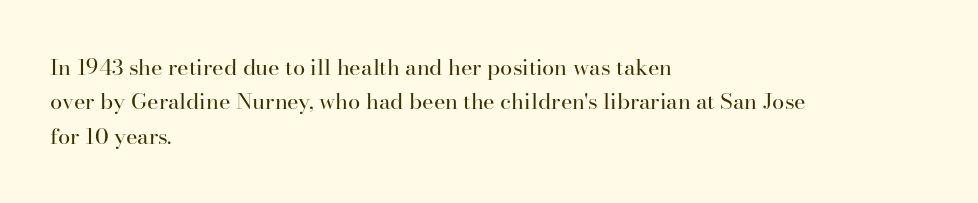
Q: Is the text bold? A: No.
Q: Is the text italic (slanted)? A: No, it is upright.
Q: Is the text underlined? A: No.
Q: How is the paragraph aligned? A: Left-aligned.
Q: Is the spacing between letters normal or unusually wide? A: Normal.
Q: Is the spacing between lines tight, normal or loose? A: Normal.
